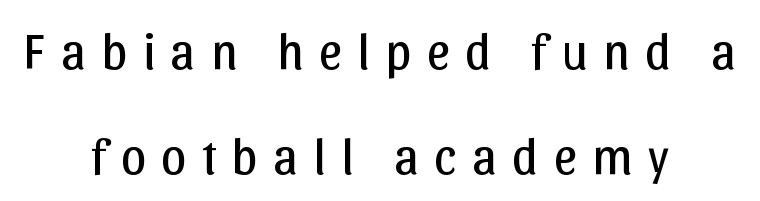
The image shows 51 px regular-weight sans-serif type, upright; set centered, loose line spacing (2.06x), unusually wide letter spacing (+0.3 em), not underlined; low stroke contrast and a medium x-height.
